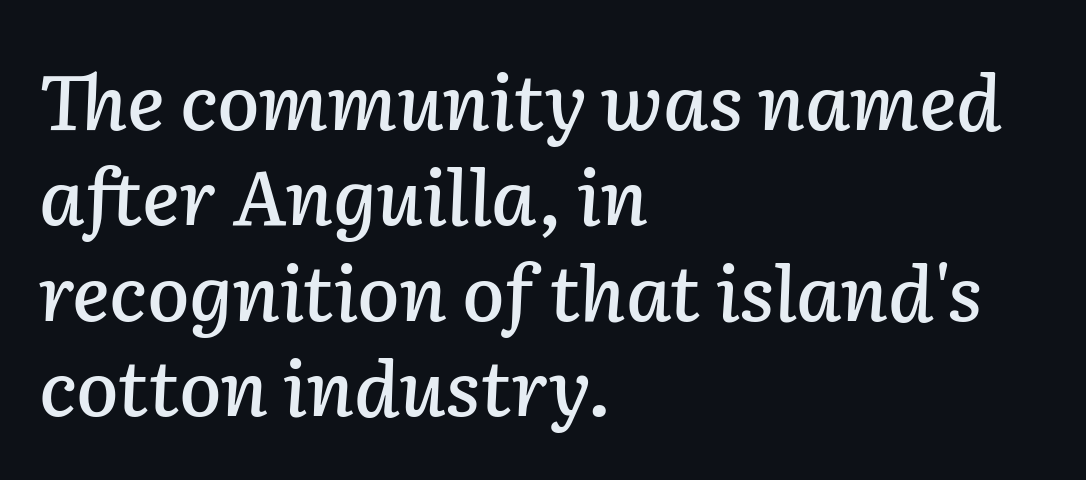
The image shows 77 px text type, italic (leaning right); set left-aligned, line spacing 1.24x, normal letter spacing, not underlined; low stroke contrast and a medium x-height.
